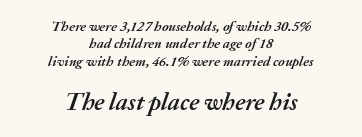
{"italic": "yes", "lean": "right", "slant_degrees": 20, "bold": "yes", "underline": "no", "align": "center", "line_spacing_ratio": 1.24, "letter_spacing": "normal", "letter_spacing_em": 0.0, "larger_block": "second", "size_ratio": 1.71, "glyph_px": 24}
